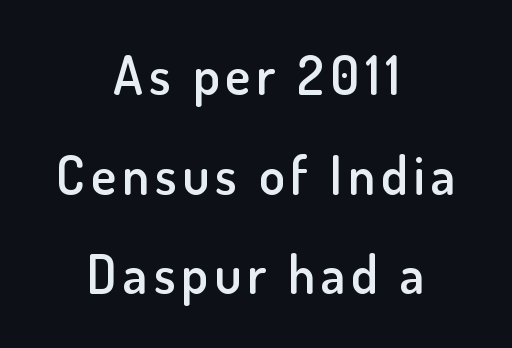
Q: Is the text bold? A: Semi-bold.
Q: Is the text italic (slanted)? A: No, it is upright.
Q: Is the typeface a serif or a sans-serif typeface? A: Sans-serif.
Q: Is the text underlined? A: No.
Q: How is the paragraph aligned? A: Centered.
Q: Width (condensed, normal, or wide)? A: Normal.
Q: Stroke contrast? A: Low.
Q: x-height? A: Small.
Q: Monospaced? A: No.
